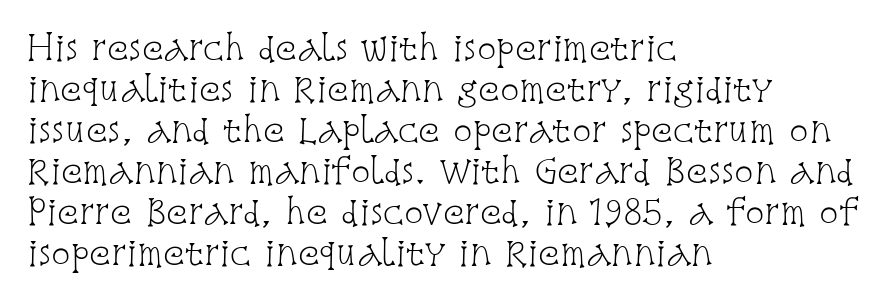
{"serif": "yes", "italic": "no", "bold": "no", "weight": "light", "width": "condensed", "stroke_contrast": "low", "x_height": "large", "monospaced": "no", "underline": "no", "align": "left", "line_spacing": "normal", "line_spacing_ratio": 1.28, "letter_spacing": "normal", "letter_spacing_em": 0.0, "glyph_px": 32}
